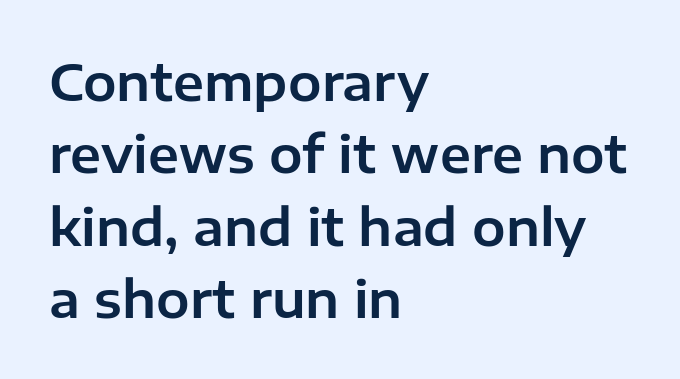
{"serif": "no", "italic": "no", "width": "normal", "stroke_contrast": "low", "x_height": "medium", "monospaced": "no", "underline": "no", "align": "left", "line_spacing": "normal", "line_spacing_ratio": 1.45, "letter_spacing": "normal", "letter_spacing_em": 0.0, "glyph_px": 50}
